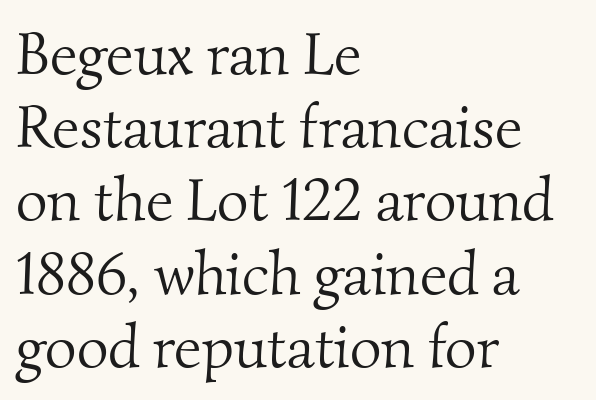
The glyphs are unaccompanied by any horizontal stroke below them. In terms of letterspacing, this is plain default setting. Is the block centered? No — it sits flush against the left margin. Compared with a typical body face, this is equally light or lighter still. The letters carry serifs — small finishing strokes at the ends of their stems. Each letter keeps its own natural width here, so spacing adapts to shape.
